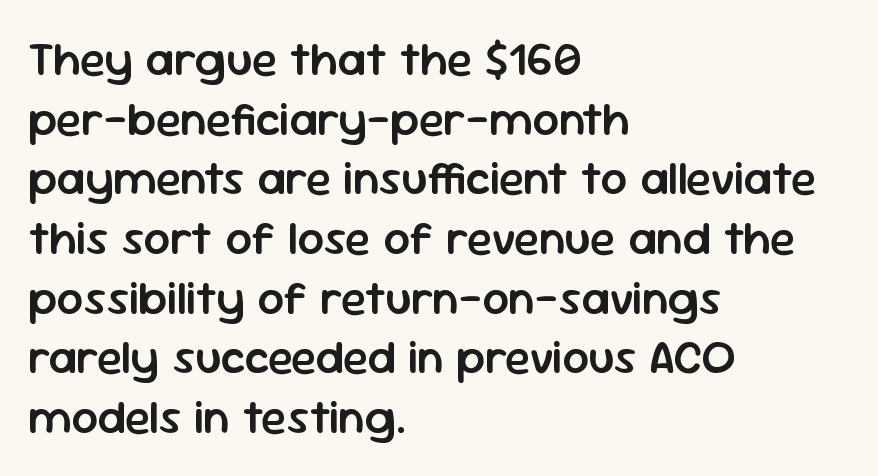
Varying glyph widths throughout — classic text-font behaviour. No feet cap the strokes, marking this as sans-serif type. Is the block centered? No — it sits flush against the left margin. The letterforms sit shoulder to shoulder at normal distance.
